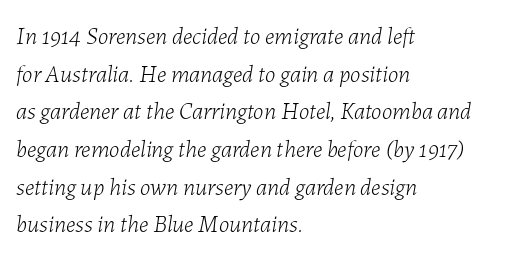
Q: Is the text bold? A: No.
Q: Is the text italic (slanted)? A: Yes, it leans right by about 7 degrees.
Q: Is the text underlined? A: No.
Q: How is the paragraph aligned? A: Left-aligned.
Q: Is the spacing between letters normal or unusually wide? A: Normal.
Q: Is the spacing between lines tight, normal or loose? A: Normal.
